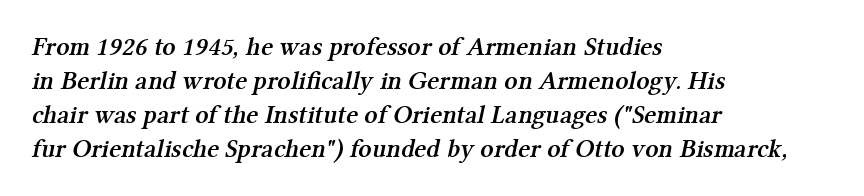
The image shows 26 px text type; set left-aligned, normal line spacing (1.31x), normal letter spacing, not underlined.
